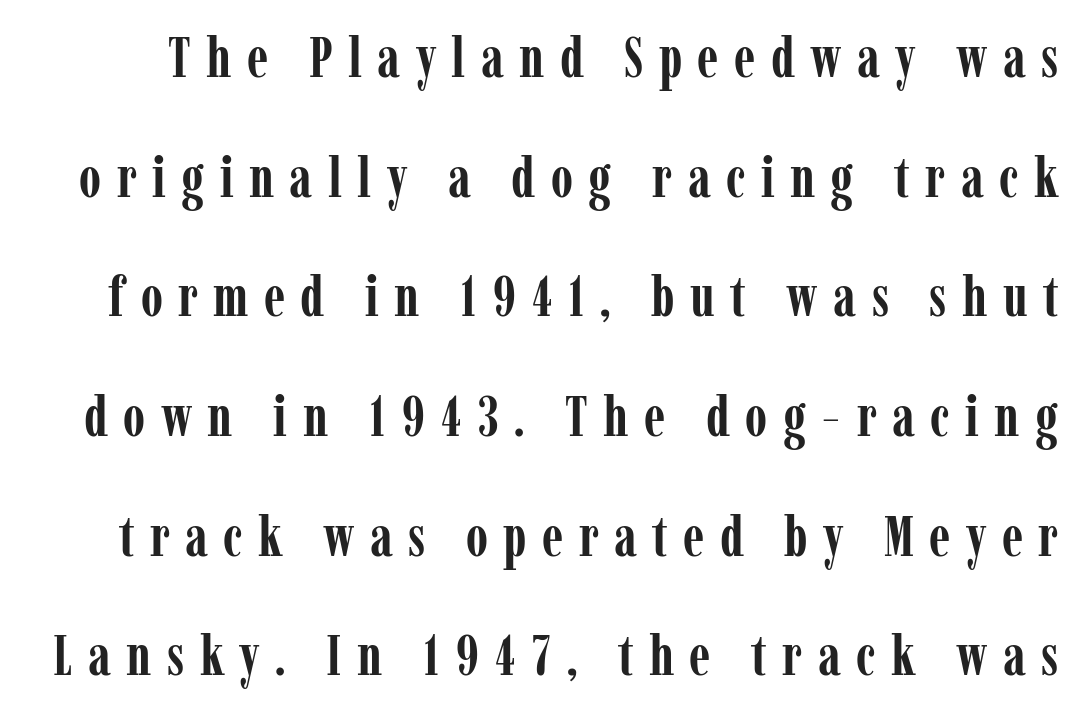
Honestly, the letter spacing is so wide it's the main thing you notice. Glance below the letters and you will spot only blank space. The space between consecutive lines is lavish. Type style note: has serifs. The typesetting leans heavy: a genuine bold.
